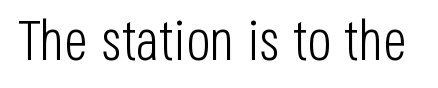
The image shows 57 px light, condensed sans-serif type, upright; set normal letter spacing, not underlined; low stroke contrast and a large x-height.
